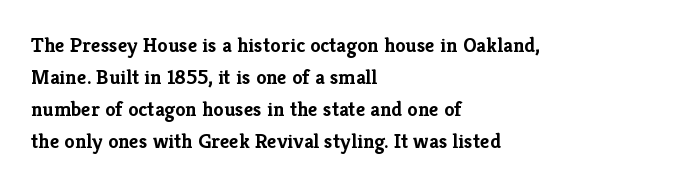
The type sits square on the baseline with zero lean. Summary of weight: heavy, a full bold. Interline gaps are of average width in this sample. The type is set solid horizontally, with unmodified tracking. Underline: absent.
